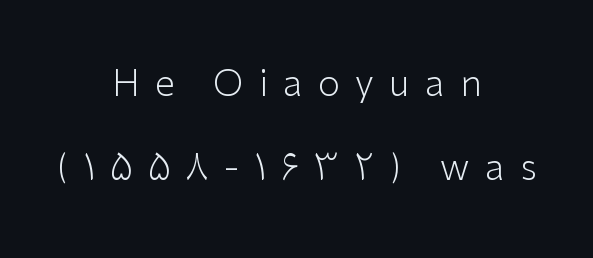
Counters stay open thanks to moderate or lighter strokes. Observe the wide spacing: letters keep a clear distance from each other. The space between consecutive lines is lavish. This sample has the flowing, uneven cadence of proportional lettering. Posture: upright roman.
